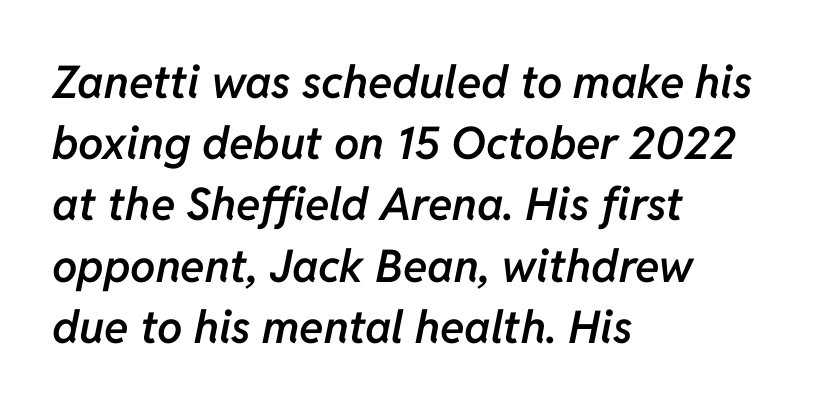
A bare baseline throughout the passage. This sample keeps an unexceptional amount of space between lines. The sample has been set in demibold, a notch under bold. These lines are rendered in a variable-pitch font. The lines in this sample share a left origin and differ only in where they stop. Posture: slanted.
